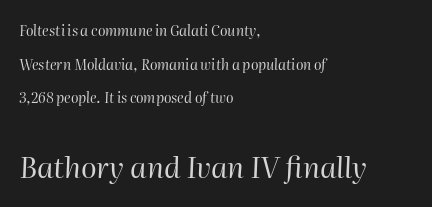
A typesetter would call this leading open, well beyond the default. Looks like regular typesetting: each glyph gets only the width it needs. Honestly, the letter spacing is just normal — you wouldn't notice it. Notice how the passage keeps a crisp vertical edge on the left only. This reads as an unemphasized weight, regular at the heaviest.
